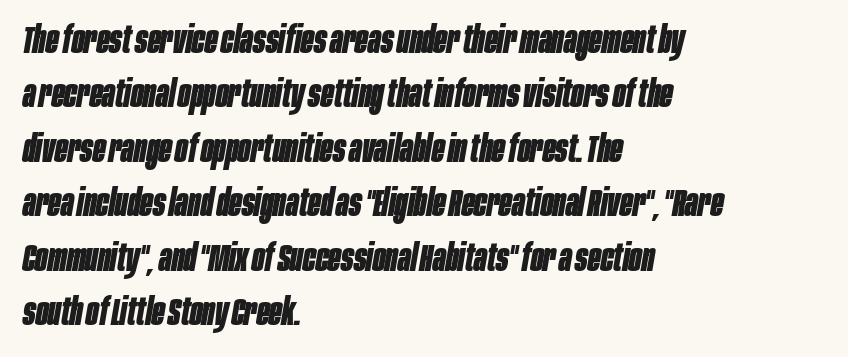
The foot of each line stays bare and open. The space between consecutive lines is moderate. Typesetter's note: full bold, strokes at maximum text heaviness. This rendering leaves character spacing at its baseline value. The rag falls on the right side of this text block. The letters are slanted; this is an italic face.
